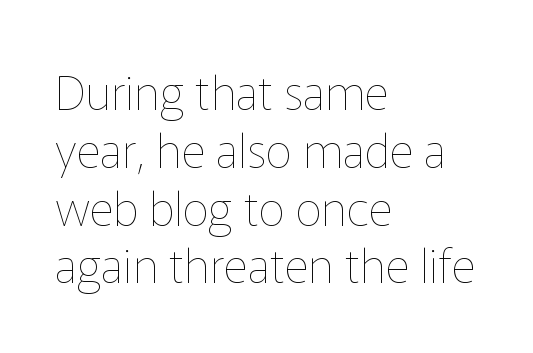
Only glyphs here, with clear space below each row. A classic flush-left, rag-right setting is used for this passage. How are the letters spaced? Ordinarily, with no added tracking. A typesetter would mark this as roman, not italic. Is the type heavy? It reads as light-to-regular instead. Is this a fixed-width face? No — the glyphs have proportional, varying widths.
